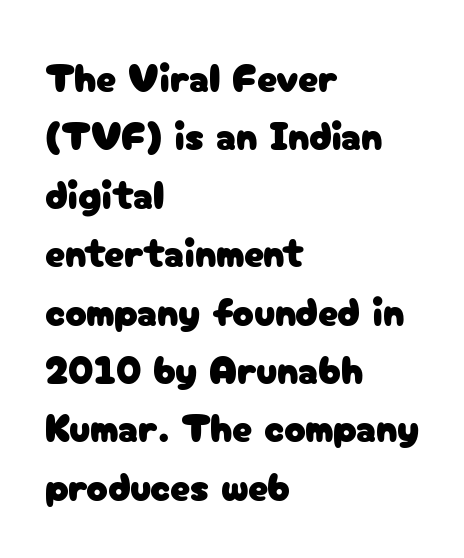
Decoration check: the copy has no underline. The specimen reads as upright at a glance. These lines are composed in type without serifs. A typesetter would call this zero additional tracking. Notice how descenders clear the ascenders below comfortably — that's standard leading. Compared with a centered layout, this one pins lines to the left instead.
